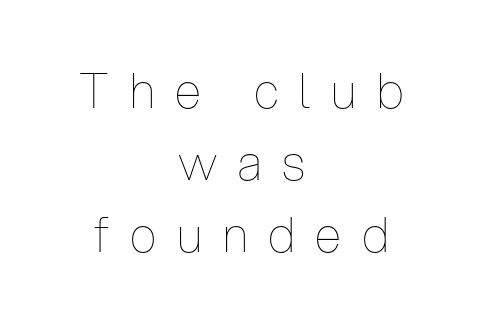
The image shows 48 px thin, condensed type, upright; set centered, normal line spacing (1.5x), unusually wide letter spacing (+0.43 em), not underlined; low stroke contrast and a medium x-height.
